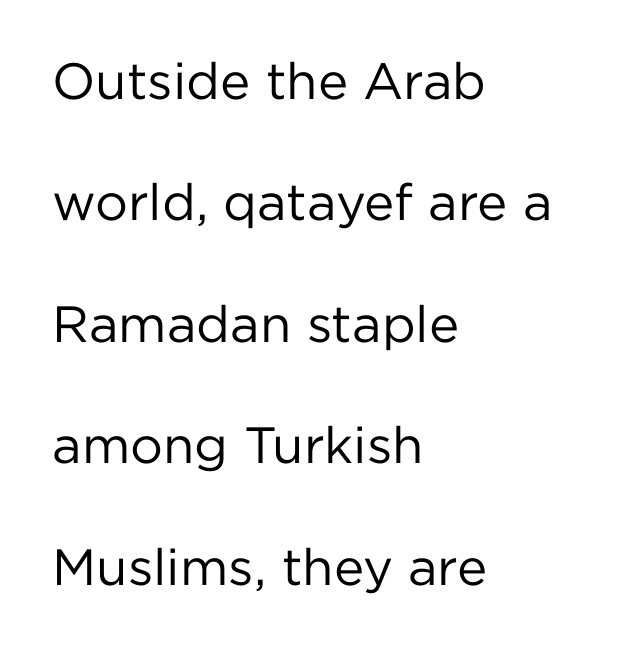
The image shows 51 px regular-weight sans-serif type, upright; set left-aligned, loose line spacing (2.38x), normal letter spacing, not underlined; low stroke contrast and a medium x-height.
